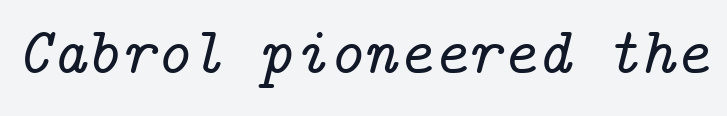
{"serif": "yes", "italic": "yes", "lean": "right", "slant_degrees": 14, "width": "normal", "stroke_contrast": "low", "x_height": "medium", "underline": "no", "letter_spacing": "normal", "letter_spacing_em": 0.0, "glyph_px": 66}
